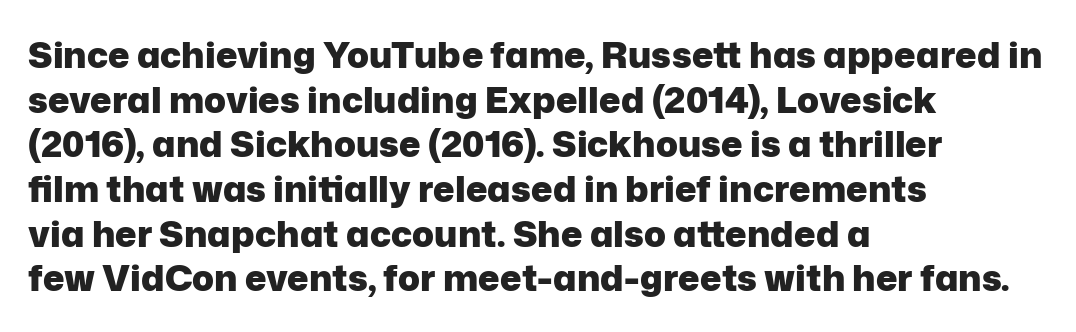
{"serif": "no", "italic": "no", "bold": "yes", "weight": "heavy", "width": "normal", "stroke_contrast": "low", "x_height": "medium", "monospaced": "no", "underline": "no", "align": "left", "line_spacing_ratio": 1.24, "letter_spacing": "normal", "letter_spacing_em": 0.0, "glyph_px": 36}
